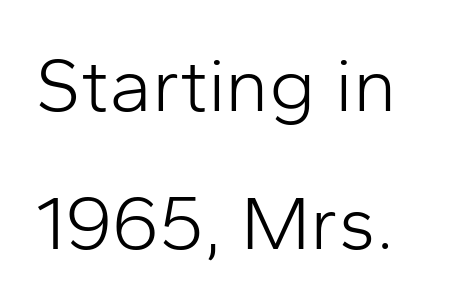
{"serif": "no", "italic": "no", "bold": "no", "weight": "light", "width": "normal", "stroke_contrast": "low", "x_height": "medium", "monospaced": "no", "underline": "no", "line_spacing_ratio": 1.79, "letter_spacing": "normal", "letter_spacing_em": 0.0, "glyph_px": 77}
